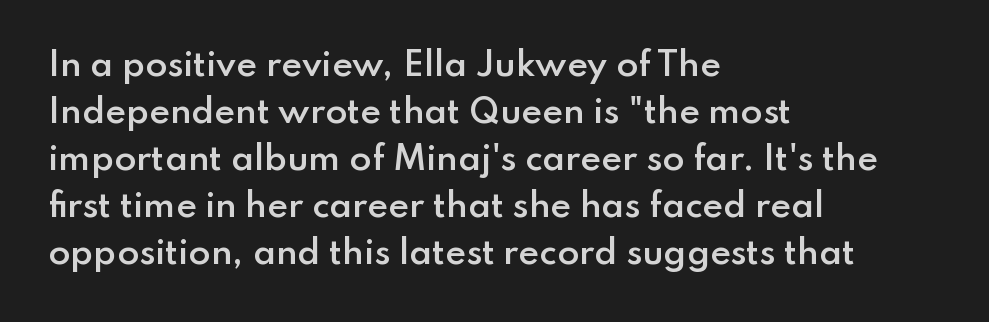
The image shows 32 px semibold sans-serif type, upright; set left-aligned, normal line spacing (1.47x), normal letter spacing, not underlined; low stroke contrast and a small x-height.
